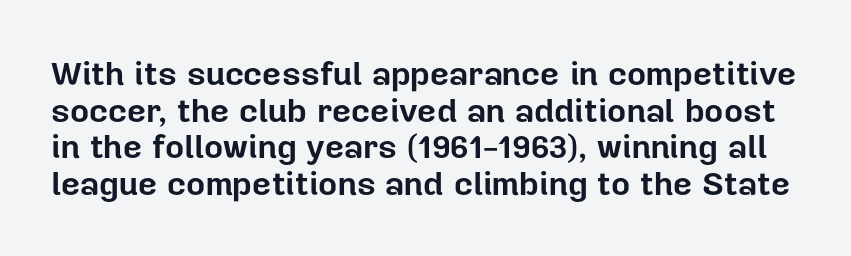
The image shows 33 px bold sans-serif type, upright; set tight line spacing (1.11x), normal letter spacing, not underlined; low stroke contrast and a medium x-height.
